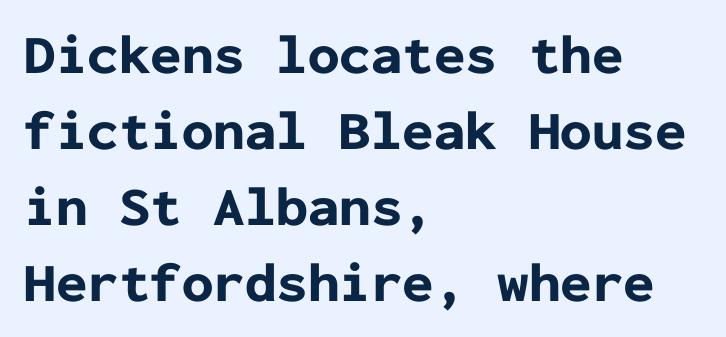
Q: Is the text bold? A: Yes.
Q: Is the text italic (slanted)? A: No, it is upright.
Q: Is the typeface a serif or a sans-serif typeface? A: Sans-serif.
Q: Is the text underlined? A: No.
Q: How is the paragraph aligned? A: Left-aligned.
Q: Is the spacing between letters normal or unusually wide? A: Normal.
Q: Is the spacing between lines tight, normal or loose? A: Normal.
Q: Width (condensed, normal, or wide)? A: Normal.
Q: Stroke contrast? A: Low.
Q: x-height? A: Medium.
Q: Monospaced? A: Yes.
